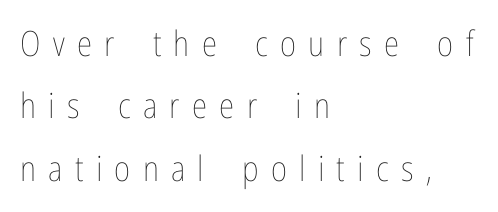
Q: Is the text bold? A: No.
Q: Is the text italic (slanted)? A: No, it is upright.
Q: Is the text underlined? A: No.
Q: How is the paragraph aligned? A: Left-aligned.
Q: Is the spacing between letters normal or unusually wide? A: Unusually wide.
Q: Width (condensed, normal, or wide)? A: Condensed.
Q: Stroke contrast? A: Low.
Q: x-height? A: Medium.
Q: Monospaced? A: No.
